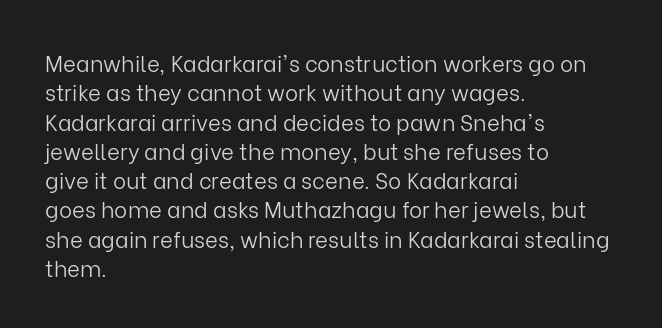
The image shows 22 px text type, upright; set left-aligned, normal line spacing (1.33x), normal letter spacing, not underlined.
